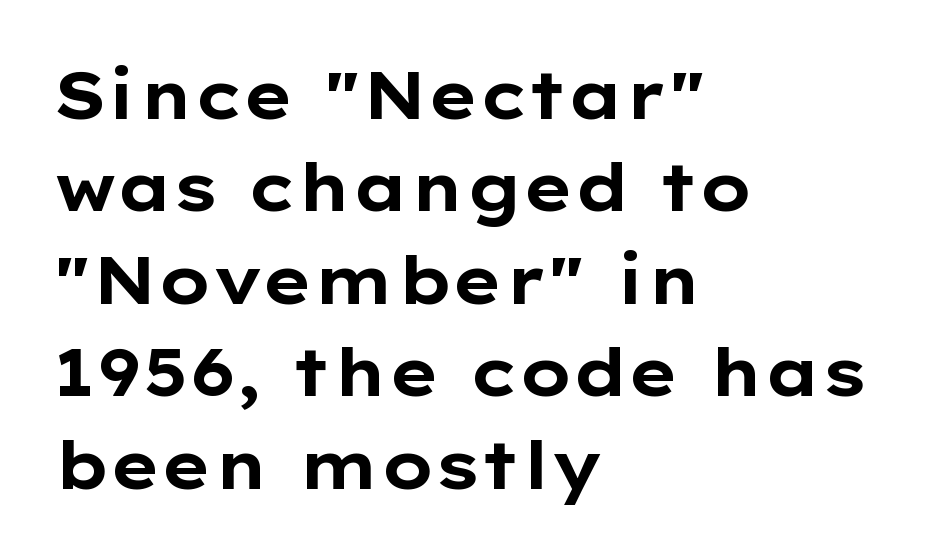
Q: Is the text bold? A: Yes.
Q: Is the text italic (slanted)? A: No, it is upright.
Q: Is the typeface a serif or a sans-serif typeface? A: Sans-serif.
Q: Is the text underlined? A: No.
Q: How is the paragraph aligned? A: Left-aligned.
Q: Is the spacing between letters normal or unusually wide? A: Normal.
Q: Is the spacing between lines tight, normal or loose? A: Normal.
Q: Width (condensed, normal, or wide)? A: Wide.
Q: Stroke contrast? A: Low.
Q: x-height? A: Medium.
Q: Monospaced? A: No.
